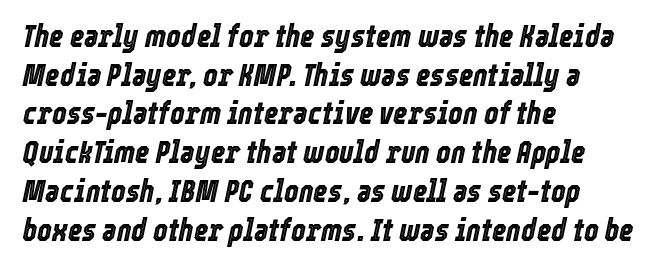
Looks like regular typesetting: each glyph gets only the width it needs. The passage shown stacks its lines at a standard gap. The string is rendered with underlining switched off. Quick note: italic. Tracking here is standard; glyphs follow each other at the usual distance. The lines in this sample share a left origin and differ only in where they stop.
